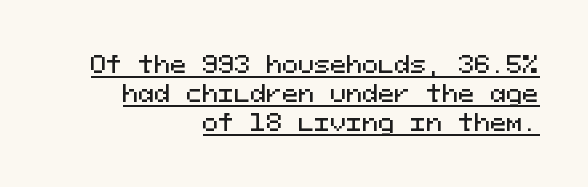
Each line ends at the same right margin while the left side varies. Look at the tracking — it's just the regular setting, nothing added. These characters rest on top of a visible drawn line. The type sits square on the baseline with zero lean.
